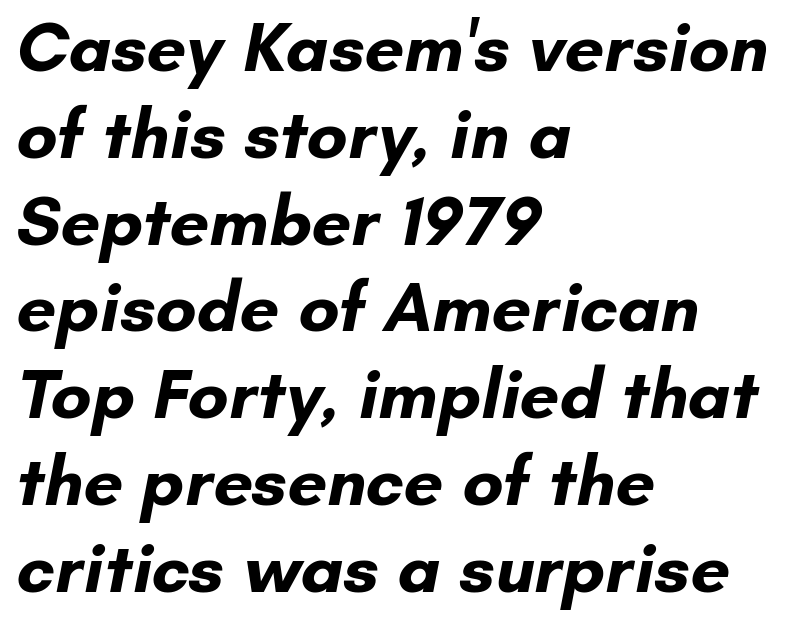
Q: Is the text bold? A: Yes.
Q: Is the typeface a serif or a sans-serif typeface? A: Sans-serif.
Q: Is the text underlined? A: No.
Q: How is the paragraph aligned? A: Left-aligned.
Q: Is the spacing between letters normal or unusually wide? A: Normal.
Q: Width (condensed, normal, or wide)? A: Normal.
Q: Stroke contrast? A: Low.
Q: x-height? A: Small.
Q: Monospaced? A: No.
